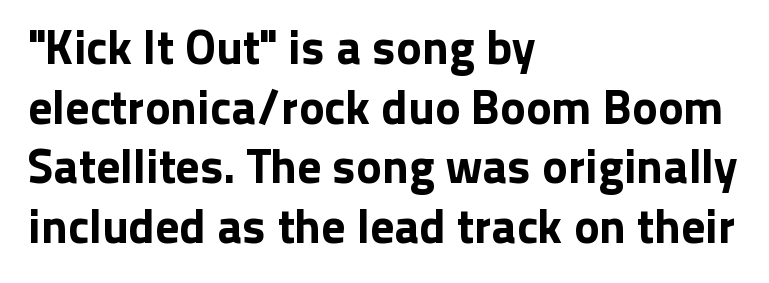
{"serif": "no", "italic": "no", "width": "normal", "stroke_contrast": "low", "x_height": "medium", "monospaced": "no", "underline": "no", "align": "left", "line_spacing_ratio": 1.24, "letter_spacing": "normal", "letter_spacing_em": 0.0, "glyph_px": 48}
